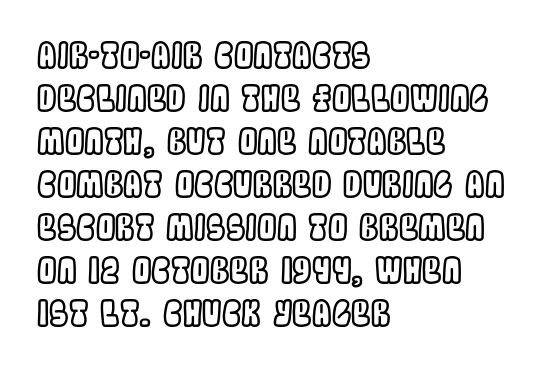
The image shows 35 px condensed type, upright; set left-aligned, line spacing 1.23x, normal letter spacing, not underlined; a large x-height.
